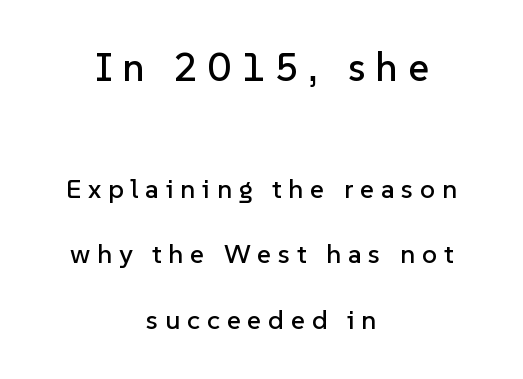
This is the regular roman posture of the typeface. Alignment: centered. The tracking jumps out immediately: characters are airy and widely separated. Proportional: the letters do not fall into vertical columns.
